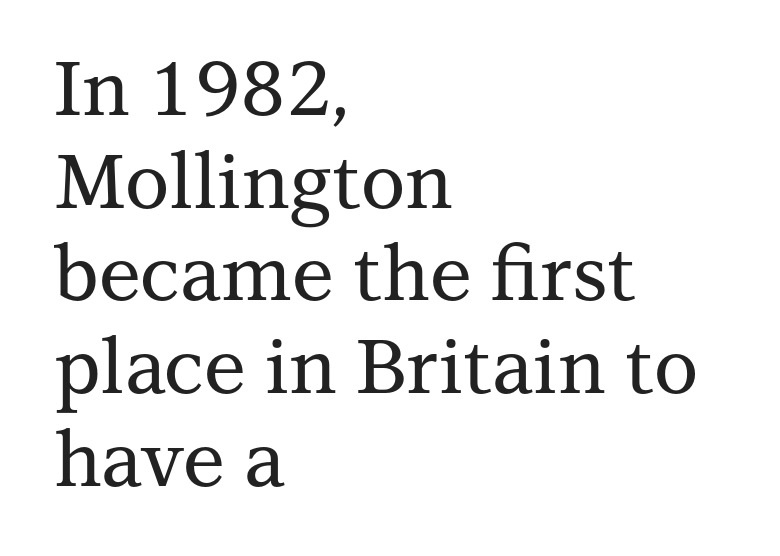
{"serif": "yes", "italic": "no", "width": "normal", "stroke_contrast": "medium", "x_height": "medium", "monospaced": "no", "underline": "no", "align": "left", "line_spacing_ratio": 1.22, "letter_spacing": "normal", "letter_spacing_em": 0.0, "glyph_px": 76}
